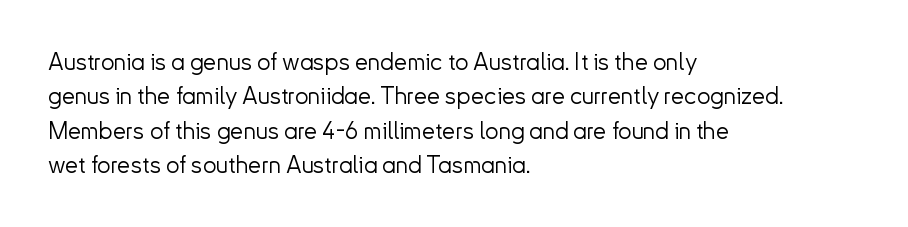
The image shows 24 px text type, upright; set left-aligned, normal line spacing (1.43x), normal letter spacing, not underlined.
